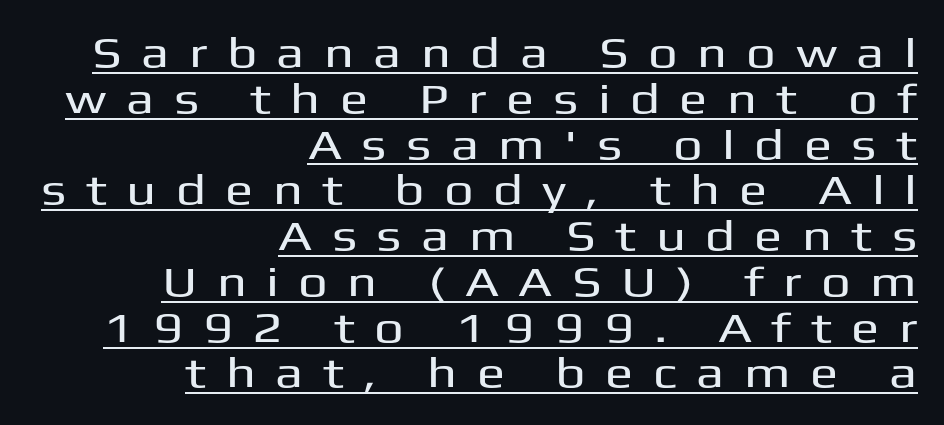
Q: Is the text italic (slanted)? A: No, it is upright.
Q: Is the typeface a serif or a sans-serif typeface? A: Sans-serif.
Q: Is the text underlined? A: Yes.
Q: How is the paragraph aligned? A: Right-aligned.
Q: Is the spacing between letters normal or unusually wide? A: Unusually wide.
Q: Is the spacing between lines tight, normal or loose? A: Tight.
Q: Width (condensed, normal, or wide)? A: Wide.
Q: Stroke contrast? A: Medium.
Q: x-height? A: Medium.
Q: Monospaced? A: No.
